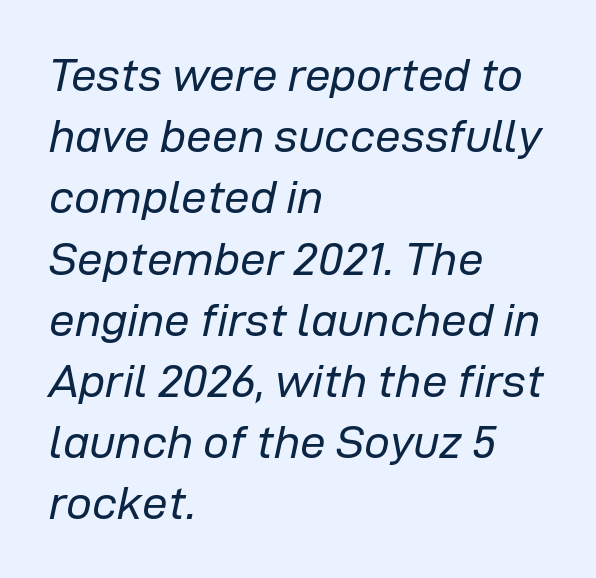
Style check: oblique. No chunkiness to these letters — they're not bold. Spacing verdict: proportional, widths tailored to each character. Teacher's note: observe the even left margin — that is flush-left alignment. Students, note that the glyphs here touch the page at normal intervals.
